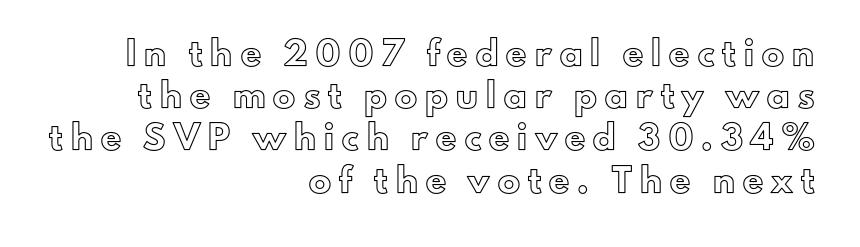
Q: Is the text italic (slanted)? A: No, it is upright.
Q: Is the text underlined? A: No.
Q: How is the paragraph aligned? A: Right-aligned.
Q: Is the spacing between letters normal or unusually wide? A: Unusually wide.
Q: Is the spacing between lines tight, normal or loose? A: Loose.
